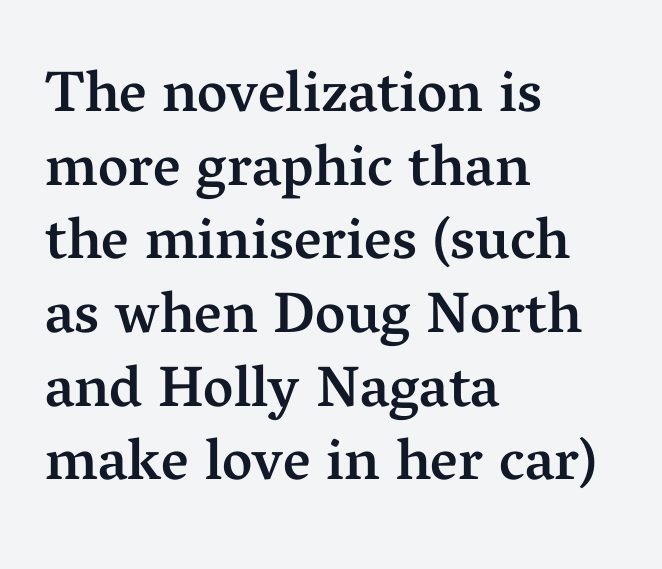
{"serif": "yes", "italic": "no", "bold": "semi", "weight": "semibold", "width": "normal", "stroke_contrast": "medium", "x_height": "medium", "monospaced": "no", "underline": "no", "align": "left", "line_spacing": "normal", "line_spacing_ratio": 1.27, "letter_spacing": "normal", "letter_spacing_em": 0.0, "glyph_px": 58}
